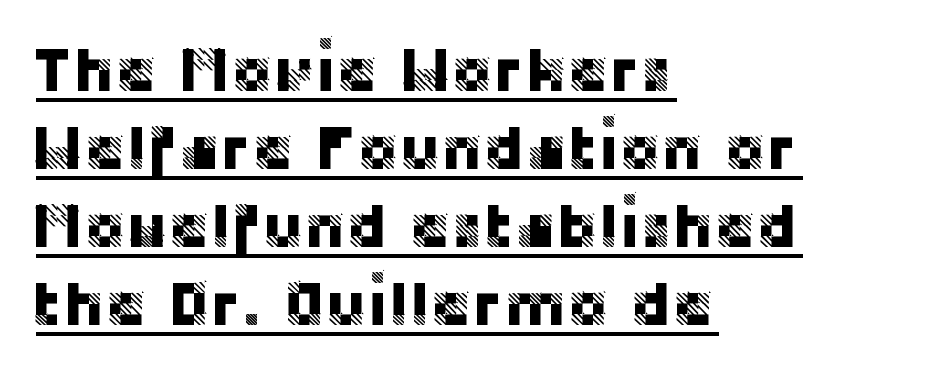
Rendered with straight, roman letterforms. The text was rendered using a sans face with plain stroke endings. The string is rendered with underlining switched on. This sample has the flowing, uneven cadence of proportional lettering. A student would call this left alignment; a typographer would say flush left, rag right. Words appear dense and cohesive because spacing is normal.
